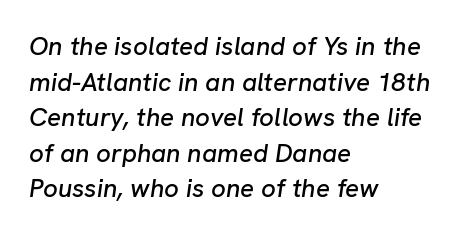
{"italic": "yes", "lean": "right", "slant_degrees": 8, "underline": "no", "align": "left", "line_spacing": "normal", "line_spacing_ratio": 1.37, "letter_spacing": "normal", "letter_spacing_em": 0.0, "glyph_px": 26}
